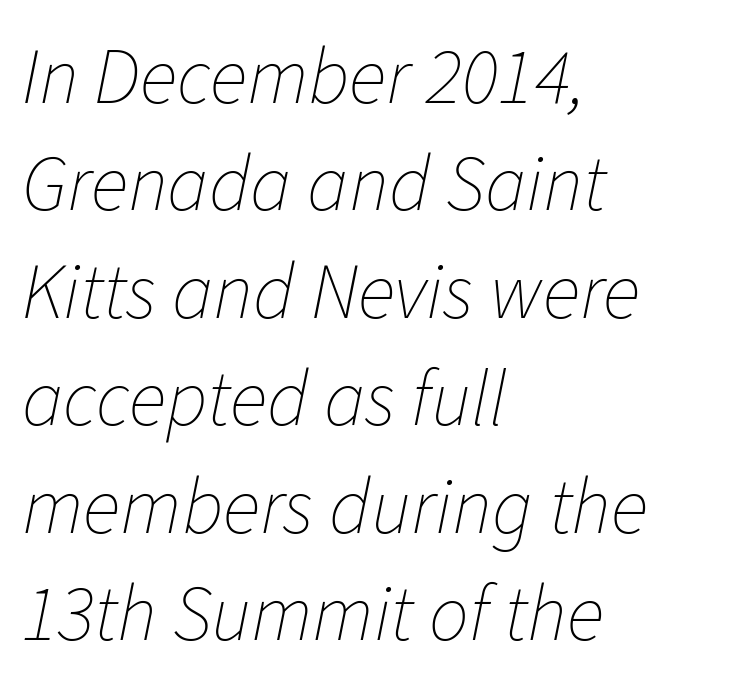
{"italic": "yes", "lean": "right", "slant_degrees": 11, "bold": "no", "weight": "thin", "width": "normal", "stroke_contrast": "low", "x_height": "medium", "monospaced": "no", "underline": "no", "align": "left", "line_spacing": "normal", "line_spacing_ratio": 1.36, "letter_spacing": "normal", "letter_spacing_em": 0.0, "glyph_px": 79}
